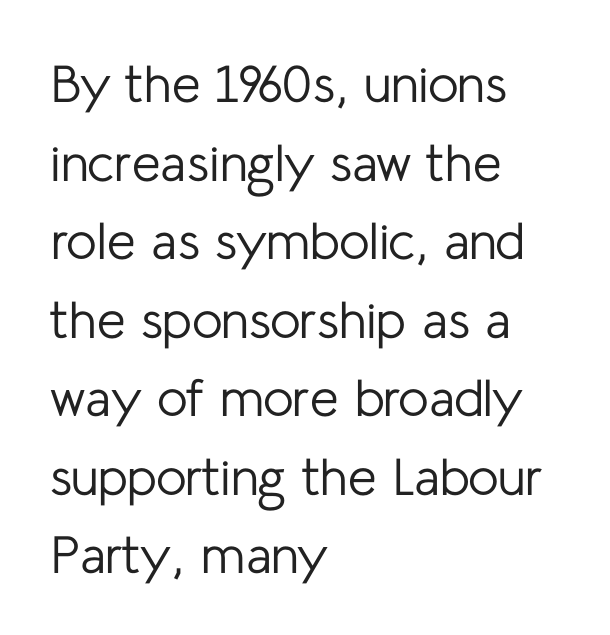
The image shows 52 px regular-weight sans-serif type, upright; set left-aligned, normal line spacing (1.51x), normal letter spacing, not underlined; low stroke contrast and a medium x-height.
